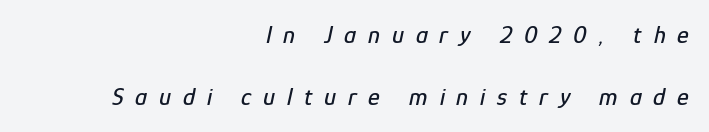
Q: Is the text italic (slanted)? A: Yes, it leans right by about 12 degrees.
Q: Is the text underlined? A: No.
Q: How is the paragraph aligned? A: Right-aligned.
Q: Is the spacing between letters normal or unusually wide? A: Unusually wide.
Q: Is the spacing between lines tight, normal or loose? A: Loose.
